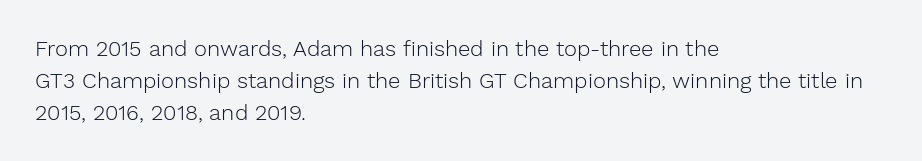
Q: Is the text bold? A: No.
Q: Is the text italic (slanted)? A: No, it is upright.
Q: Is the text underlined? A: No.
Q: How is the paragraph aligned? A: Left-aligned.
Q: Is the spacing between letters normal or unusually wide? A: Normal.
Q: Is the spacing between lines tight, normal or loose? A: Normal.
